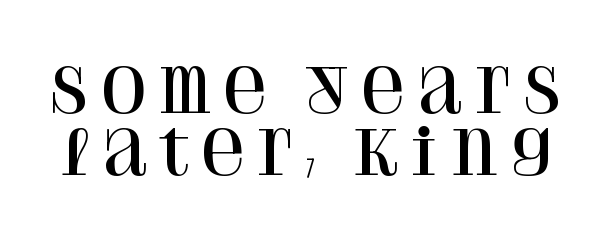
The image shows 61 px serif type, upright; set tight line spacing (1.02x), not underlined; high stroke contrast and a large x-height.
